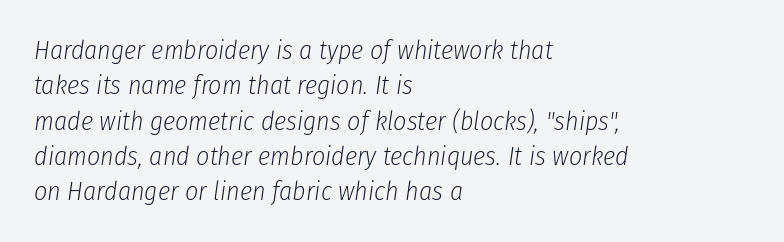
Emphasis-style slanted type is in use. Spacing between characters is what you'd get straight out of the box. Stems here are at most as thick as an everyday book face. Normally led — the rows are evenly, conventionally spaced. Leftover space on each line is placed entirely after the last word. No word sits above an underline.
